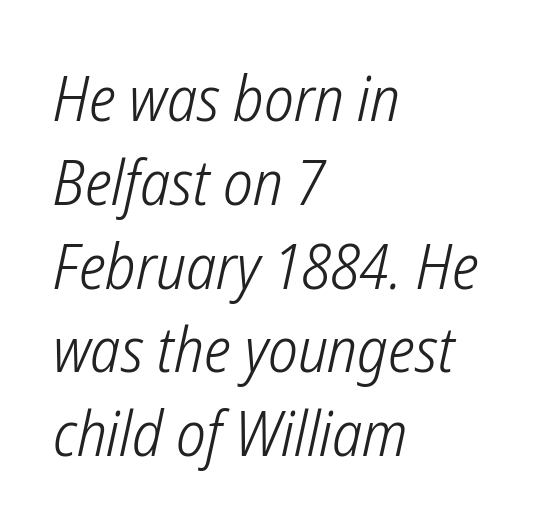
The designer went with a sans here, leaving each stem footless. Each letter keeps its own natural width here, so spacing adapts to shape. This is not heavy type; no bold has been used. This sample is left-justified, so line endings fall wherever the words run out. Look at the tracking — it's just the regular setting, nothing added. Summary of vertical rhythm: regular, with standard interline spacing.
